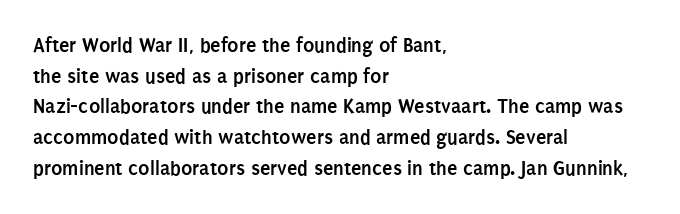
Glyph-to-glyph distance matches everyday printed text. If you drew a line through each stem, it would be perfectly vertical. Horizontal bands of white between lines are of average thickness. Type without underlining. The glyphs have the mass of a bold cut.
